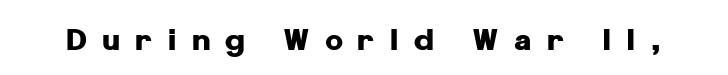
The image shows 30 px heavy sans-serif type, upright; set unusually wide letter spacing (+0.5 em), not underlined; low stroke contrast and a medium x-height.
